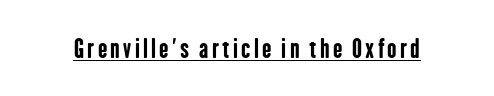
{"italic": "no", "bold": "yes", "underline": "yes", "glyph_px": 25}
